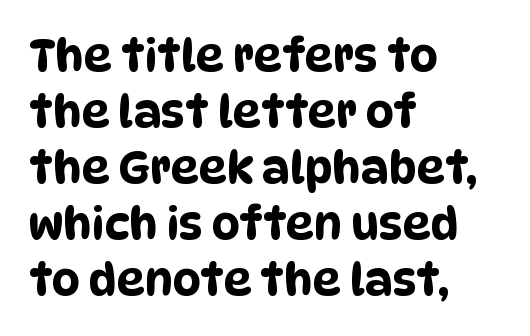
Observe the absence of serifs on each vertical stroke in this sample. Here the designer chose a conventional face with non-uniform glyph widths. Does the leading feel generous? No, just average. Each word holds together tightly as a unit, with standard inter-letter gaps.
